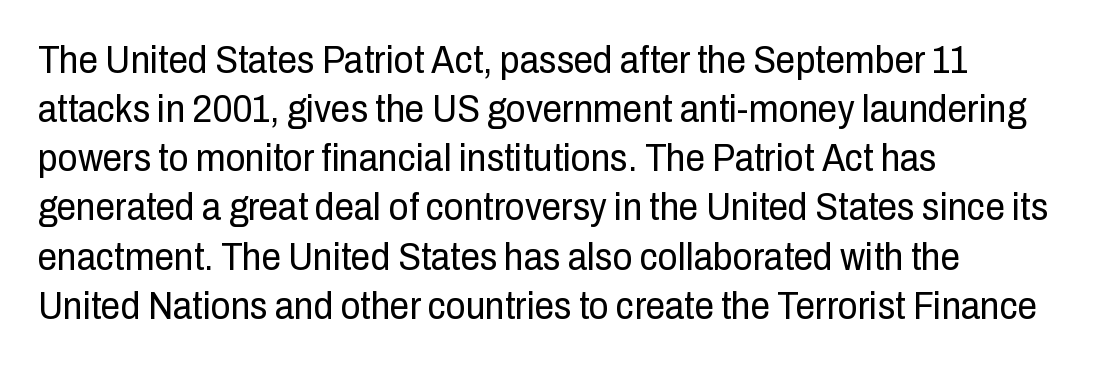
Q: Is the text bold? A: No.
Q: Is the text italic (slanted)? A: No, it is upright.
Q: Is the typeface a serif or a sans-serif typeface? A: Sans-serif.
Q: Is the text underlined? A: No.
Q: How is the paragraph aligned? A: Left-aligned.
Q: Is the spacing between letters normal or unusually wide? A: Normal.
Q: Is the spacing between lines tight, normal or loose? A: Normal.
Q: Width (condensed, normal, or wide)? A: Condensed.
Q: Stroke contrast? A: Low.
Q: x-height? A: Medium.
Q: Monospaced? A: No.
